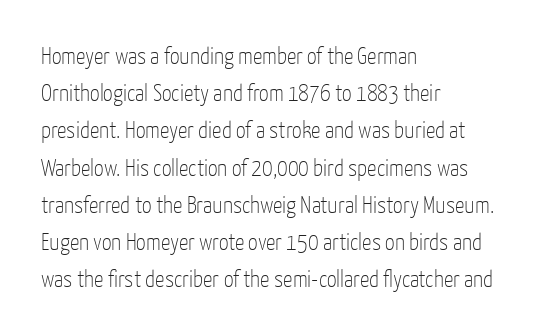
The image shows 24 px text type, upright; set left-aligned, normal line spacing (1.55x), normal letter spacing, not underlined.
